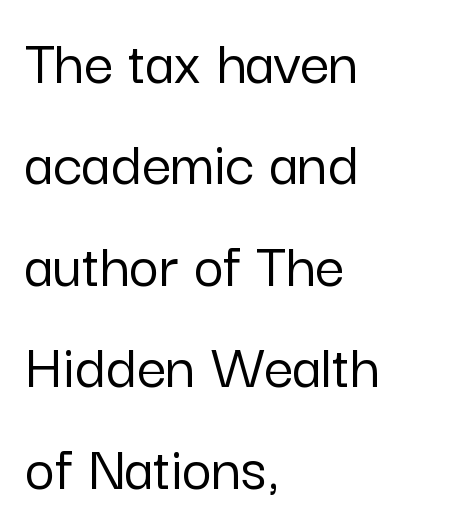
Q: Is the text italic (slanted)? A: No, it is upright.
Q: Is the typeface a serif or a sans-serif typeface? A: Sans-serif.
Q: Is the text underlined? A: No.
Q: How is the paragraph aligned? A: Left-aligned.
Q: Is the spacing between letters normal or unusually wide? A: Normal.
Q: Is the spacing between lines tight, normal or loose? A: Normal.
Q: Width (condensed, normal, or wide)? A: Normal.
Q: Stroke contrast? A: Low.
Q: x-height? A: Medium.
Q: Monospaced? A: No.
